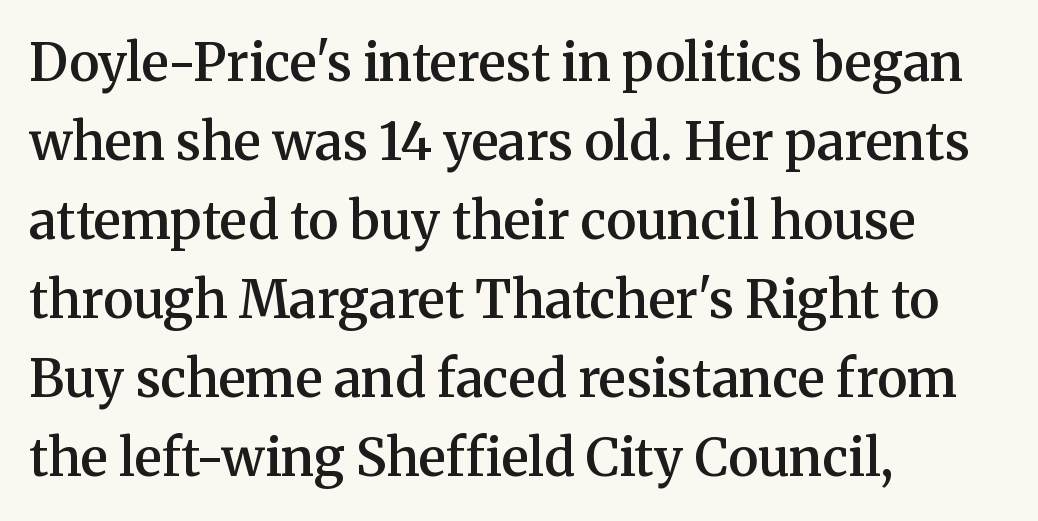
Q: Is the text bold? A: Semi-bold.
Q: Is the text italic (slanted)? A: No, it is upright.
Q: Is the typeface a serif or a sans-serif typeface? A: Serif.
Q: Is the text underlined? A: No.
Q: How is the paragraph aligned? A: Left-aligned.
Q: Is the spacing between letters normal or unusually wide? A: Normal.
Q: Is the spacing between lines tight, normal or loose? A: Normal.
Q: Width (condensed, normal, or wide)? A: Normal.
Q: Stroke contrast? A: Medium.
Q: x-height? A: Medium.
Q: Monospaced? A: No.
